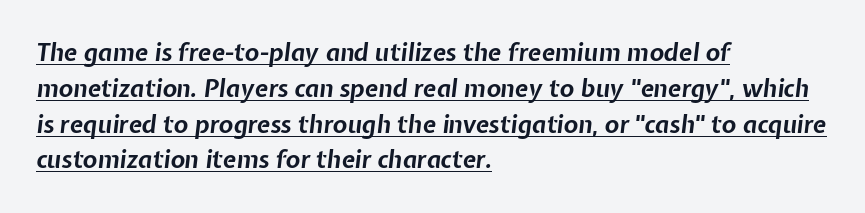
Q: Is the text bold? A: Yes.
Q: Is the text italic (slanted)? A: Yes, it leans right by about 7 degrees.
Q: Is the text underlined? A: Yes.
Q: How is the paragraph aligned? A: Left-aligned.
Q: Is the spacing between letters normal or unusually wide? A: Normal.
Q: Is the spacing between lines tight, normal or loose? A: Normal.
